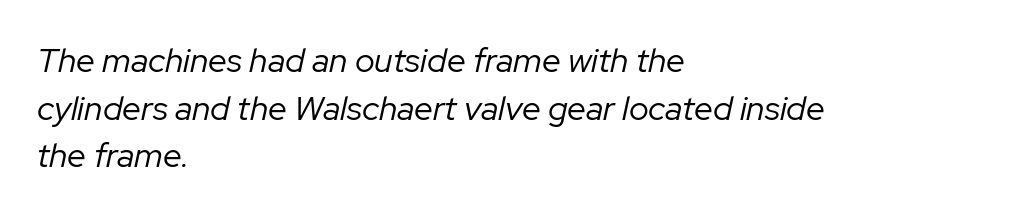
{"italic": "yes", "lean": "right", "slant_degrees": 12, "bold": "no", "weight": "regular", "width": "normal", "stroke_contrast": "low", "x_height": "medium", "monospaced": "no", "underline": "no", "align": "left", "line_spacing": "normal", "line_spacing_ratio": 1.4, "letter_spacing": "normal", "letter_spacing_em": 0.0, "glyph_px": 34}
